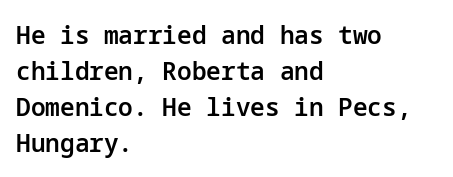
The image shows 26 px text type, upright; set left-aligned, normal line spacing (1.39x), normal letter spacing, not underlined.
